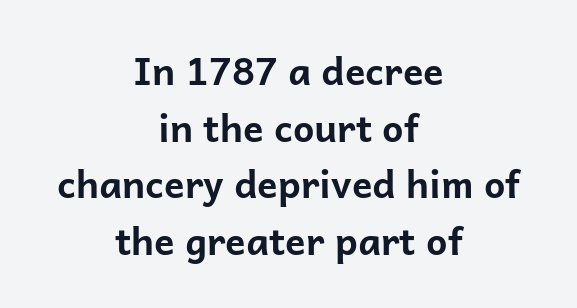
To sum up the face: it is a sans, with no serifs. Every character sits straight up, as roman type does. Is the letter spacing exaggerated? No — it looks like the ordinary default. Vertically, the passage feels balanced, rows spaced as you'd expect. Horizontal alignment here is central, giving a formal, balanced look. Note the varied advance widths — an 'i' is clearly narrower than an 'm'.
